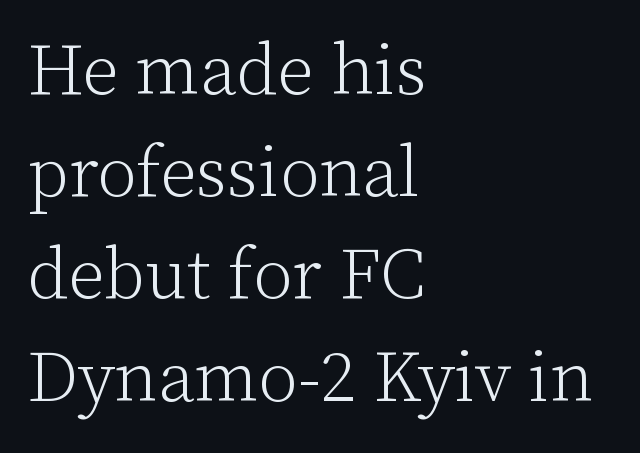
Counters stay open thanks to moderate or lighter strokes. You could not count columns in this text — the font is proportionally spaced. Descenders are the only things crossing below the line. The gaps between neighbouring characters are ordinary and unremarkable.
